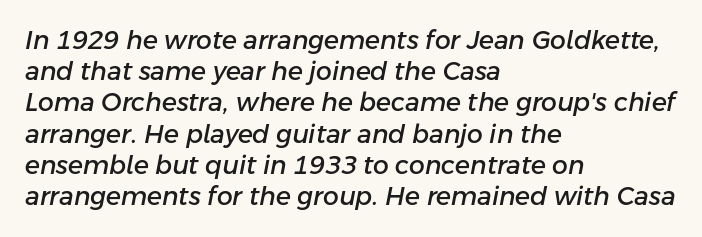
{"italic": "yes", "lean": "right", "slant_degrees": 11, "underline": "no", "align": "left", "line_spacing": "normal", "line_spacing_ratio": 1.25, "letter_spacing": "normal", "letter_spacing_em": 0.0, "glyph_px": 25}
